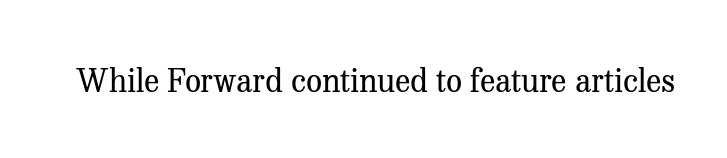
Q: Is the text bold? A: No.
Q: Is the text italic (slanted)? A: No, it is upright.
Q: Is the typeface a serif or a sans-serif typeface? A: Serif.
Q: Is the text underlined? A: No.
Q: Is the spacing between letters normal or unusually wide? A: Normal.
Q: Width (condensed, normal, or wide)? A: Normal.
Q: Stroke contrast? A: Medium.
Q: x-height? A: Medium.
Q: Monospaced? A: No.
